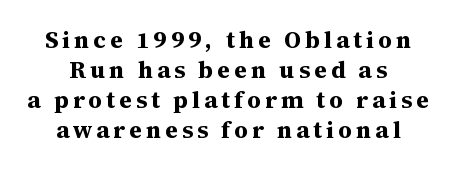
{"italic": "no", "bold": "yes", "underline": "no", "align": "center", "line_spacing": "normal", "line_spacing_ratio": 1.25, "glyph_px": 24}
